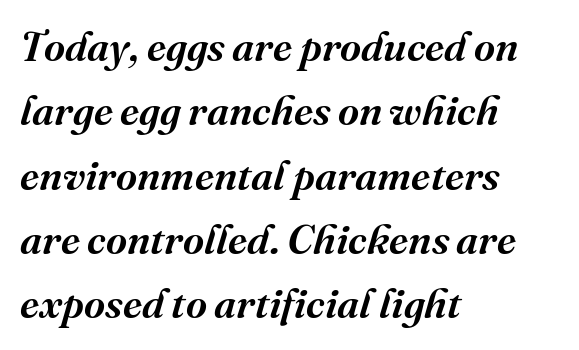
{"serif": "yes", "italic": "yes", "lean": "right", "slant_degrees": 16, "bold": "semi", "weight": "semibold", "width": "normal", "stroke_contrast": "medium", "x_height": "medium", "monospaced": "no", "underline": "no", "align": "left", "line_spacing": "normal", "line_spacing_ratio": 1.57, "letter_spacing": "normal", "letter_spacing_em": 0.0, "glyph_px": 41}
